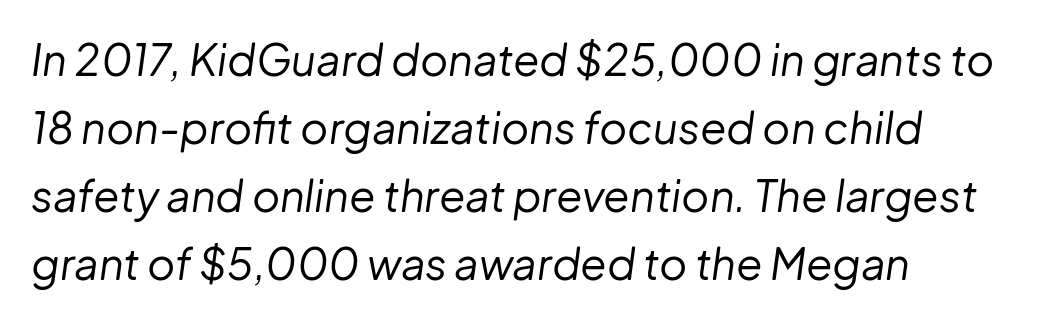
On a weight scale, this lands at 450 or below. These lines keep a tight, regular rhythm from letter to letter. Emphasis-style slanted type is in use. The baseline area is clear. The passage shown is typed in a proportional face where columns would drift. Each new line begins a customary step beneath the previous one.
